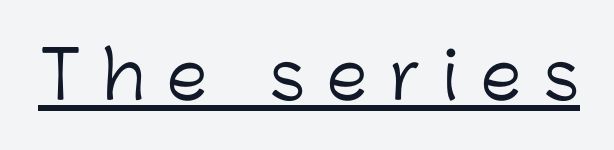
Q: Is the text bold? A: No.
Q: Is the text italic (slanted)? A: No, it is upright.
Q: Is the typeface a serif or a sans-serif typeface? A: Sans-serif.
Q: Is the text underlined? A: Yes.
Q: Is the spacing between letters normal or unusually wide? A: Unusually wide.
Q: Width (condensed, normal, or wide)? A: Normal.
Q: Stroke contrast? A: Low.
Q: x-height? A: Medium.
Q: Monospaced? A: No.
